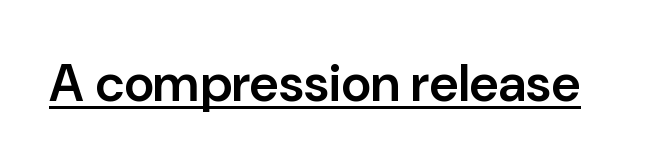
Q: Is the text bold? A: Semi-bold.
Q: Is the text italic (slanted)? A: No, it is upright.
Q: Is the typeface a serif or a sans-serif typeface? A: Sans-serif.
Q: Is the text underlined? A: Yes.
Q: Is the spacing between letters normal or unusually wide? A: Normal.
Q: Width (condensed, normal, or wide)? A: Normal.
Q: Stroke contrast? A: Low.
Q: x-height? A: Medium.
Q: Monospaced? A: No.
